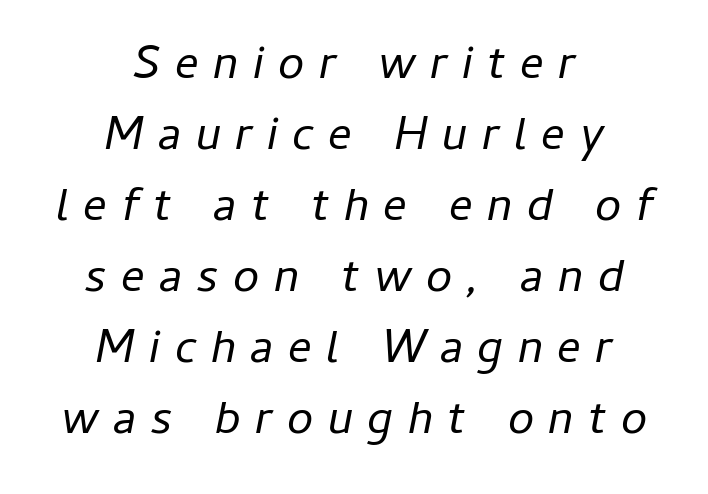
The strokes are not fattened; the text isn't bold. The specimen reads as italic at a glance. Neither beginnings nor endings align; midpoints do. Leading matches the norm, producing a regular column.
